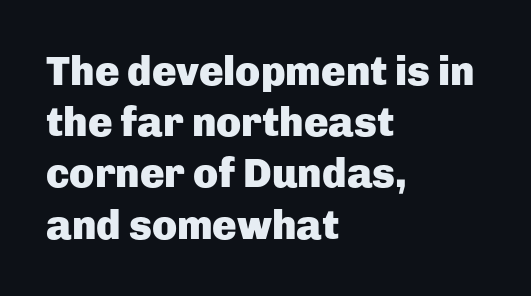
This is roman type, the default non-slanted kind. The typesetting leans heavy: a genuine bold. Quick note: underline off. The rows are spaced the way most documents space them. Letter spacing: default. Unlike a traditional serif, this face leaves its strokes unadorned.
